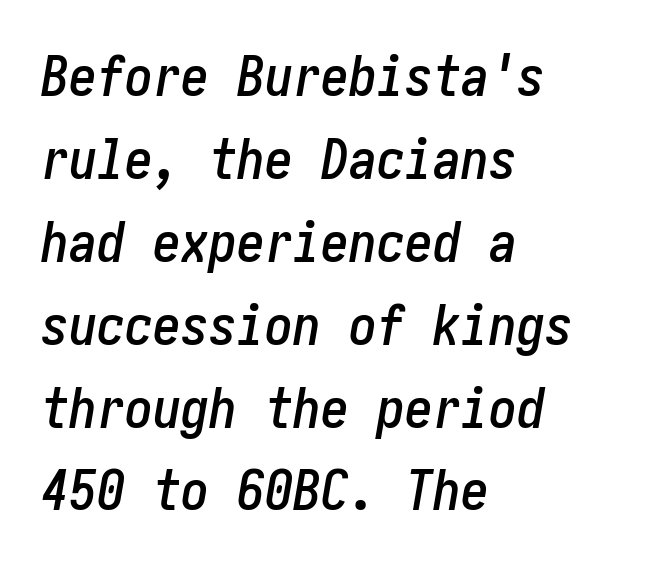
Q: Is the text italic (slanted)? A: Yes, it leans right by about 10 degrees.
Q: Is the text underlined? A: No.
Q: How is the paragraph aligned? A: Left-aligned.
Q: Is the spacing between letters normal or unusually wide? A: Normal.
Q: Is the spacing between lines tight, normal or loose? A: Normal.
Q: Width (condensed, normal, or wide)? A: Condensed.
Q: Stroke contrast? A: Low.
Q: x-height? A: Medium.
